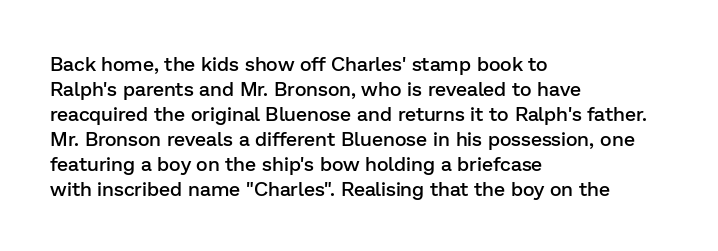
{"italic": "no", "bold": "semi", "underline": "no", "align": "left", "line_spacing": "normal", "line_spacing_ratio": 1.25, "letter_spacing": "normal", "letter_spacing_em": 0.0, "glyph_px": 20}
